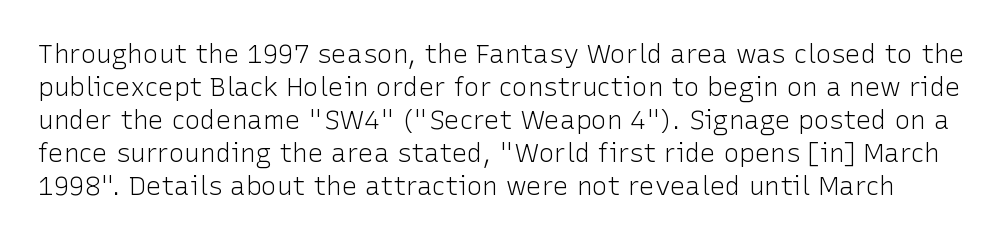
Q: Is the text bold? A: No.
Q: Is the text italic (slanted)? A: No, it is upright.
Q: Is the text underlined? A: No.
Q: Is the spacing between letters normal or unusually wide? A: Normal.
Q: Is the spacing between lines tight, normal or loose? A: Normal.
